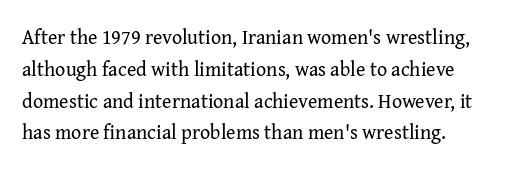
The image shows 20 px text type, upright; set normal line spacing (1.59x), normal letter spacing, not underlined.
